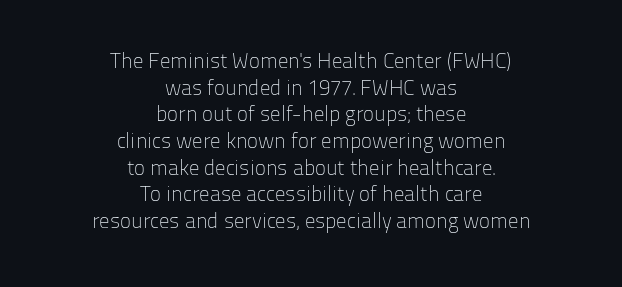
The image shows 21 px text type, upright; set centered, normal line spacing (1.27x), normal letter spacing, not underlined.
